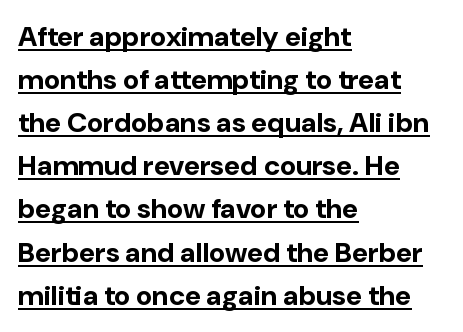
{"serif": "no", "italic": "no", "bold": "yes", "weight": "bold", "width": "normal", "stroke_contrast": "low", "x_height": "medium", "monospaced": "no", "underline": "yes", "align": "left", "line_spacing": "normal", "line_spacing_ratio": 1.54, "letter_spacing": "normal", "letter_spacing_em": 0.0, "glyph_px": 28}
